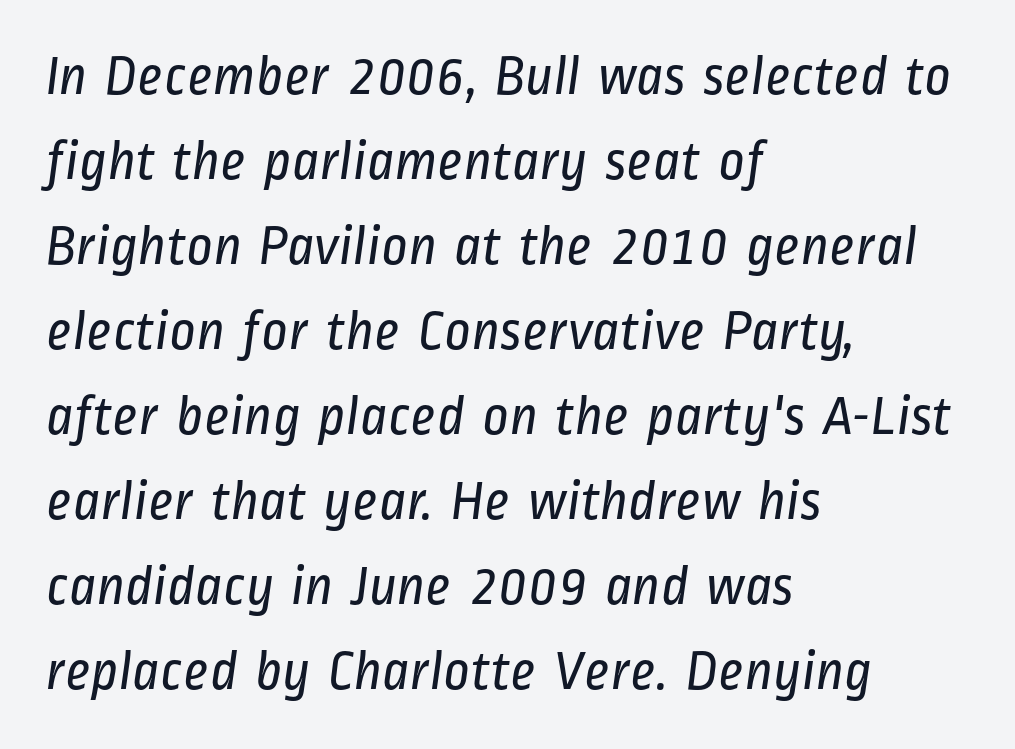
Q: Is the text bold? A: No.
Q: Is the typeface a serif or a sans-serif typeface? A: Sans-serif.
Q: Is the text underlined? A: No.
Q: How is the paragraph aligned? A: Left-aligned.
Q: Is the spacing between letters normal or unusually wide? A: Normal.
Q: Is the spacing between lines tight, normal or loose? A: Normal.
Q: Width (condensed, normal, or wide)? A: Condensed.
Q: Stroke contrast? A: Low.
Q: x-height? A: Medium.
Q: Monospaced? A: No.
